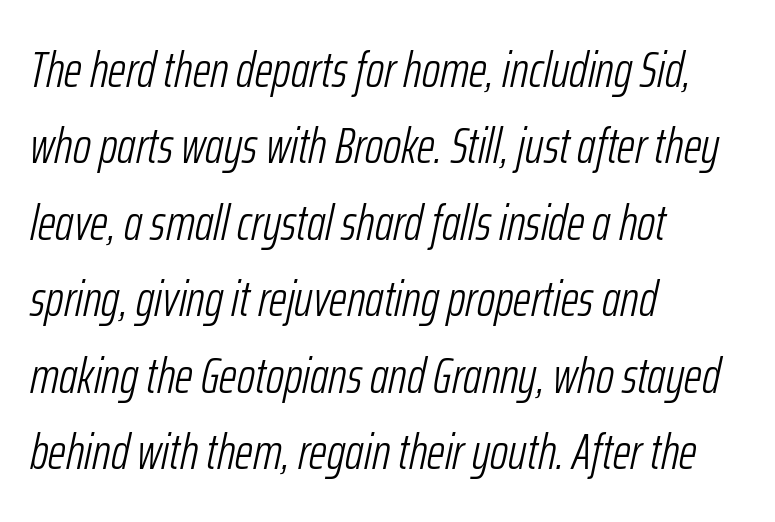
{"italic": "yes", "lean": "right", "slant_degrees": 12, "bold": "no", "weight": "light", "width": "condensed", "stroke_contrast": "low", "x_height": "medium", "monospaced": "no", "underline": "no", "align": "left", "line_spacing": "normal", "line_spacing_ratio": 1.53, "letter_spacing": "normal", "letter_spacing_em": 0.0, "glyph_px": 50}
